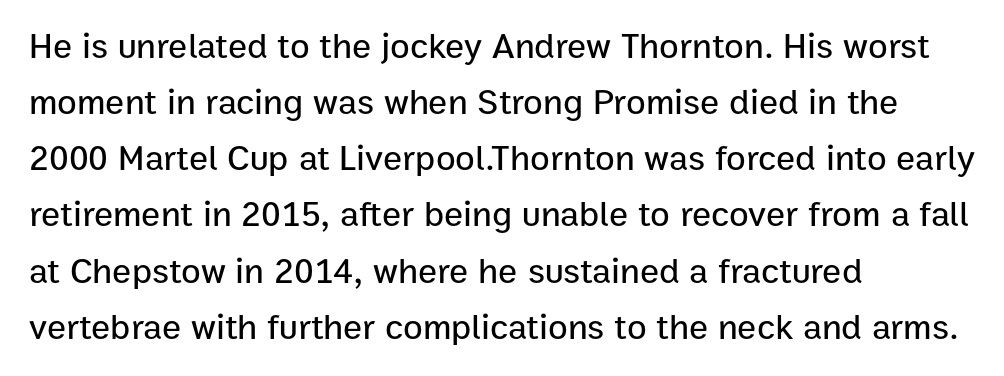
The image shows 36 px sans-serif type, upright; set left-aligned, normal line spacing (1.56x), normal letter spacing, not underlined; low stroke contrast and a medium x-height.
